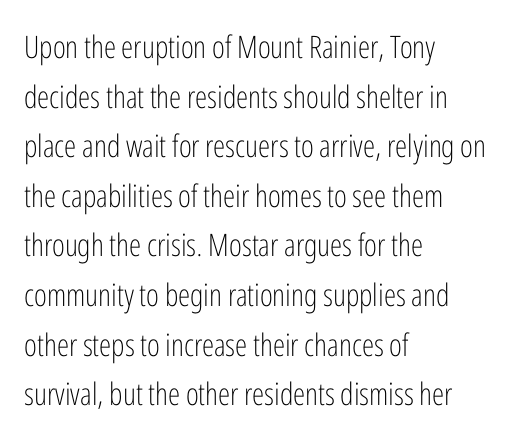
Q: Is the text bold? A: No.
Q: Is the text italic (slanted)? A: No, it is upright.
Q: Is the typeface a serif or a sans-serif typeface? A: Sans-serif.
Q: Is the text underlined? A: No.
Q: How is the paragraph aligned? A: Left-aligned.
Q: Is the spacing between letters normal or unusually wide? A: Normal.
Q: Is the spacing between lines tight, normal or loose? A: Normal.
Q: Width (condensed, normal, or wide)? A: Condensed.
Q: Stroke contrast? A: Low.
Q: x-height? A: Medium.
Q: Monospaced? A: No.
